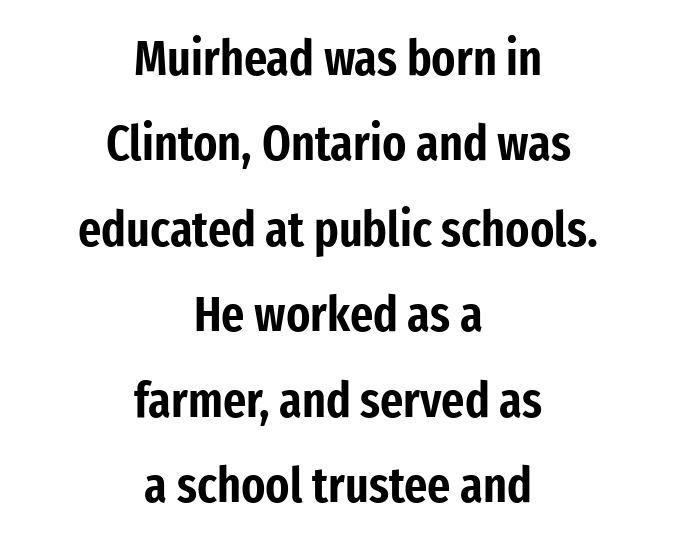
Q: Is the text italic (slanted)? A: No, it is upright.
Q: Is the typeface a serif or a sans-serif typeface? A: Sans-serif.
Q: Is the text underlined? A: No.
Q: How is the paragraph aligned? A: Centered.
Q: Is the spacing between letters normal or unusually wide? A: Normal.
Q: Width (condensed, normal, or wide)? A: Condensed.
Q: Stroke contrast? A: Low.
Q: x-height? A: Medium.
Q: Monospaced? A: No.
